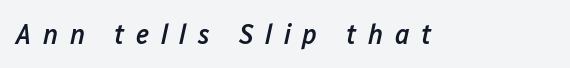
{"italic": "yes", "lean": "right", "slant_degrees": 12, "bold": "semi", "weight": "semibold", "width": "condensed", "stroke_contrast": "low", "x_height": "medium", "monospaced": "no", "underline": "no", "letter_spacing": "wide", "letter_spacing_em": 0.4, "glyph_px": 29}
